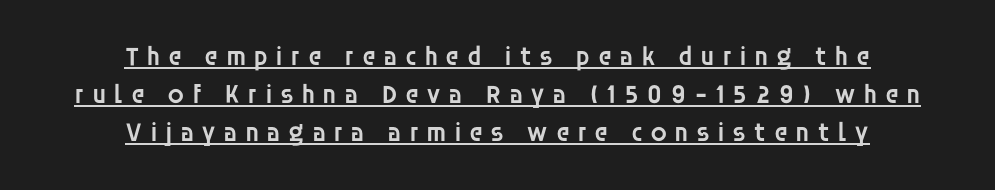
Look at the tracking — it's clearly loosened, letters drifting apart. Typeset on center — no edge is straight. Each new line begins a customary step beneath the previous one. The string is rendered with underlining switched on.
